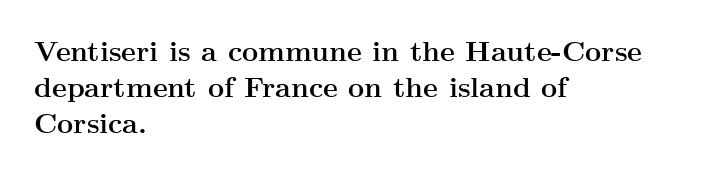
The image shows 28 px semibold, wide serif type, upright; set left-aligned, normal line spacing (1.28x), normal letter spacing, not underlined; medium stroke contrast and a small x-height.
